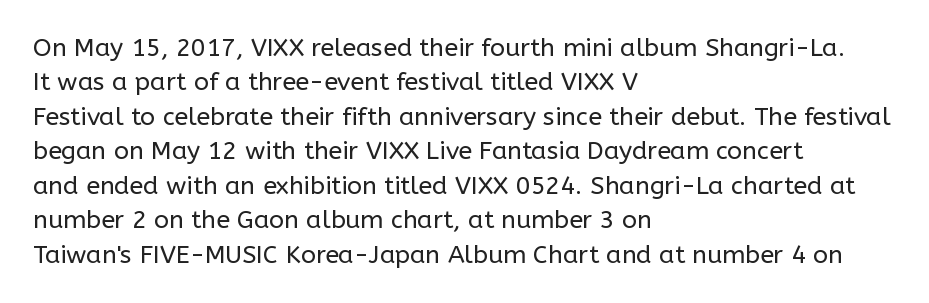
Q: Is the text bold? A: No.
Q: Is the text italic (slanted)? A: No, it is upright.
Q: Is the text underlined? A: No.
Q: How is the paragraph aligned? A: Left-aligned.
Q: Is the spacing between letters normal or unusually wide? A: Normal.
Q: Is the spacing between lines tight, normal or loose? A: Normal.
